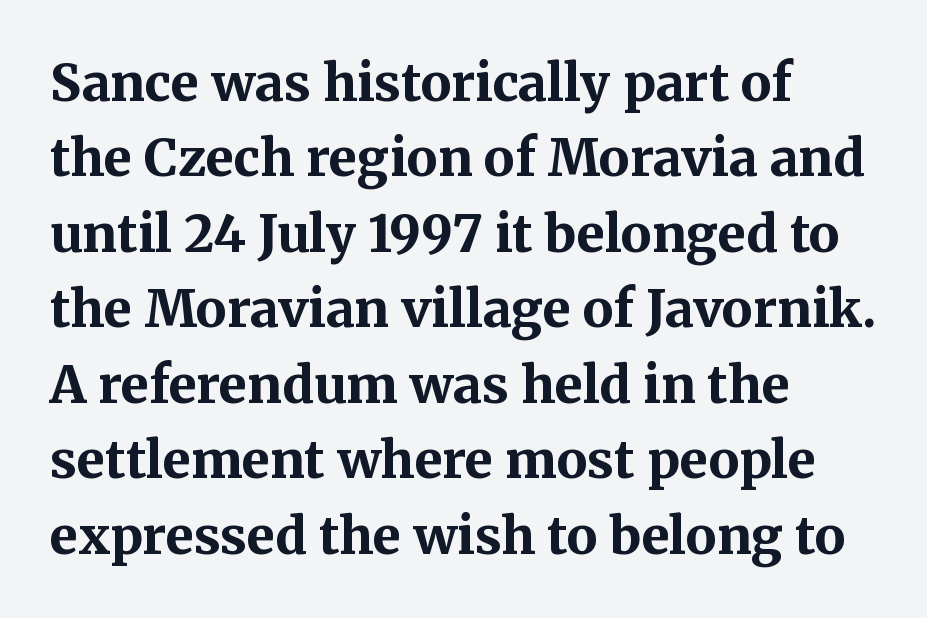
Line starts are locked; line ends wander. The letters stand straight up with perfectly vertical stems. Each glyph is drawn with heavy, bold strokes. Is this a fixed-width face? No — the glyphs have proportional, varying widths. Yep, those are serifs on the letters. The line texture is even and compact thanks to regular tracking.
